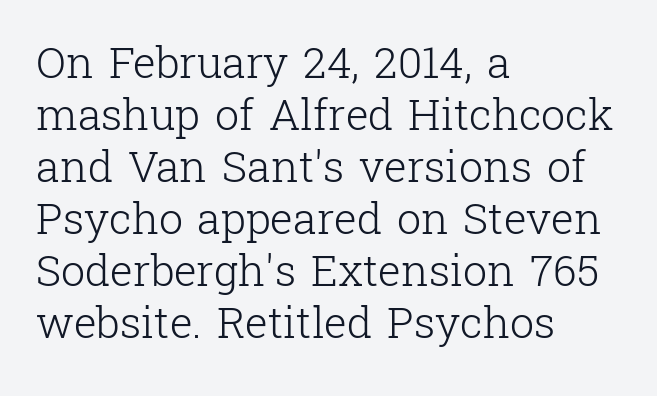
The strokes are not fattened; the text isn't bold. Caption: multi-line text, flush left, ragged right. Characters follow at the spacing the type designer built in. Ascenders rise straight up at ninety degrees. Here the designer chose a conventional face with non-uniform glyph widths.
